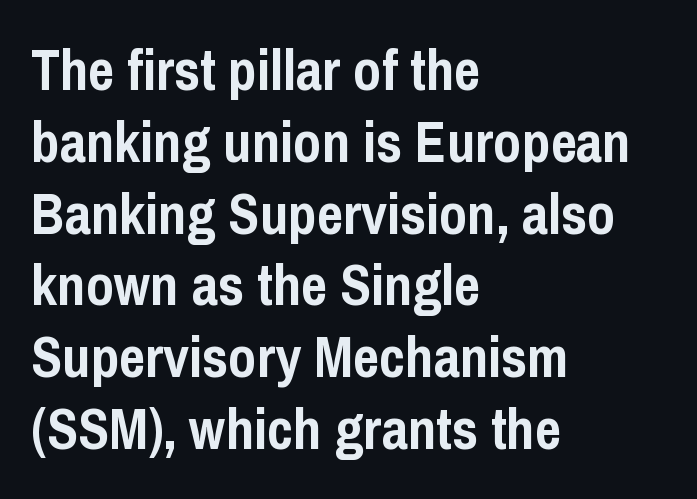
The image shows 57 px semibold, condensed sans-serif type, upright; set left-aligned, normal line spacing (1.26x), normal letter spacing, not underlined; low stroke contrast and a medium x-height.
